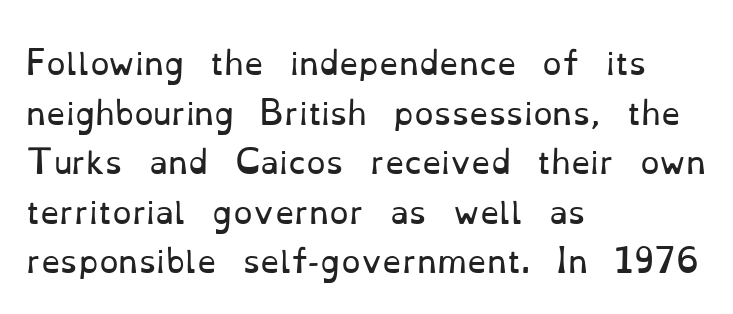
The image shows 31 px regular-weight serif type, upright; set left-aligned, normal line spacing (1.6x), normal letter spacing, not underlined; low stroke contrast and a small x-height.
